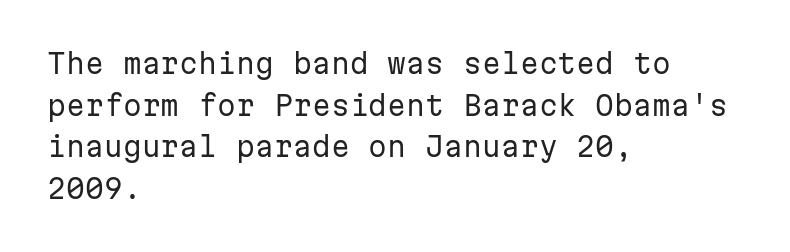
The image shows 27 px text type, upright; set left-aligned, normal line spacing (1.54x), normal letter spacing, not underlined.
